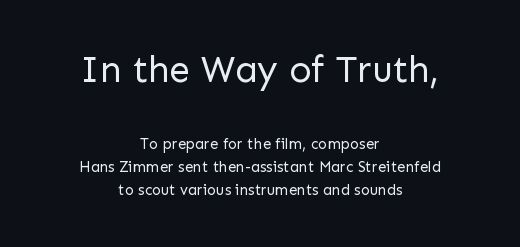
Q: Is the text bold? A: No.
Q: Is the text italic (slanted)? A: No, it is upright.
Q: Is the typeface a serif or a sans-serif typeface? A: Sans-serif.
Q: Is the text underlined? A: No.
Q: How is the paragraph aligned? A: Centered.
Q: Is the spacing between letters normal or unusually wide? A: Normal.
Q: Is the spacing between lines tight, normal or loose? A: Normal.
Q: Which block of text is set in a larger size, the first (top) or the second (bottom)? A: The first (top) one.
Q: Width (condensed, normal, or wide)? A: Normal.
Q: Stroke contrast? A: Low.
Q: x-height? A: Medium.
Q: Monospaced? A: No.
